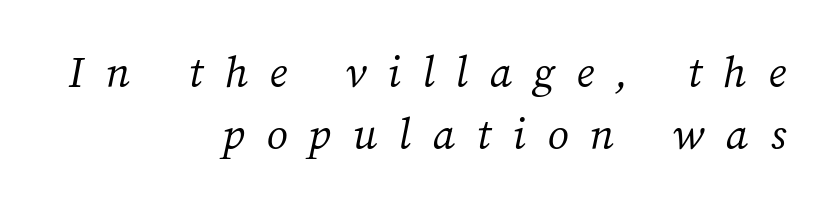
The image shows 47 px light type; set right-aligned, normal line spacing (1.31x), unusually wide letter spacing (+0.46 em), not underlined; medium stroke contrast and a medium x-height.
